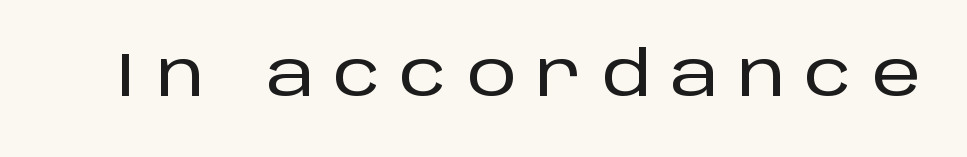
The image shows 62 px sans-serif type, upright; set unusually wide letter spacing (+0.32 em), not underlined; low stroke contrast and a large x-height.
